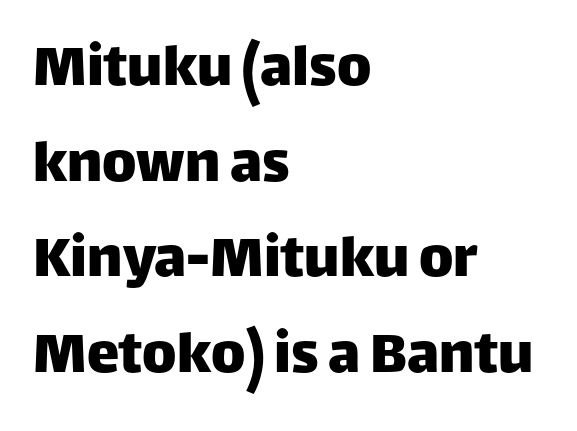
Do the letters lean? They stand straight. Descenders are the only things crossing below the line. Left-aligned paragraph, ragged on the right. Short note: letters normally spaced.
